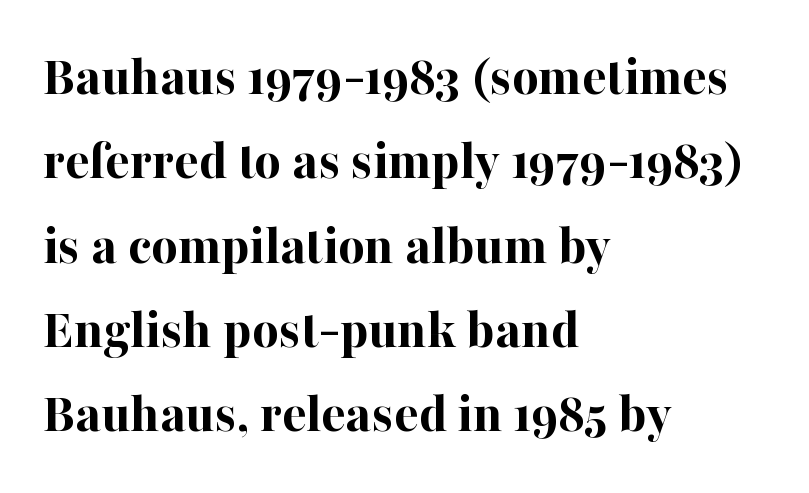
Q: Is the text bold? A: Yes.
Q: Is the text italic (slanted)? A: No, it is upright.
Q: Is the typeface a serif or a sans-serif typeface? A: Serif.
Q: Is the text underlined? A: No.
Q: How is the paragraph aligned? A: Left-aligned.
Q: Is the spacing between letters normal or unusually wide? A: Normal.
Q: Is the spacing between lines tight, normal or loose? A: Normal.
Q: Width (condensed, normal, or wide)? A: Normal.
Q: Stroke contrast? A: High.
Q: x-height? A: Medium.
Q: Monospaced? A: No.
